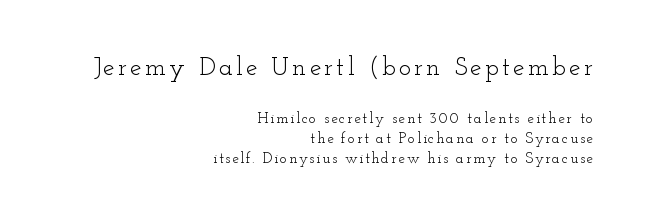
The image shows 26 px text type, upright; set right-aligned, normal line spacing (1.35x), not underlined; the first (top) block is 1.73x larger.
